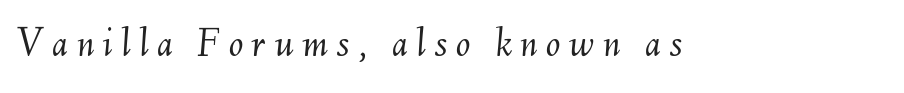
Q: Is the text bold? A: No.
Q: Is the text italic (slanted)? A: Yes, it leans right by about 6 degrees.
Q: Is the text underlined? A: No.
Q: Width (condensed, normal, or wide)? A: Normal.
Q: Stroke contrast? A: Medium.
Q: x-height? A: Small.
Q: Monospaced? A: No.
